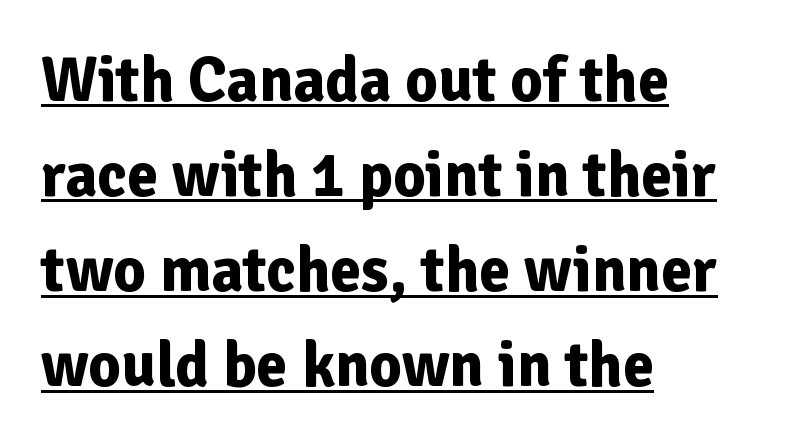
Q: Is the text bold? A: Yes.
Q: Is the text italic (slanted)? A: No, it is upright.
Q: Is the typeface a serif or a sans-serif typeface? A: Sans-serif.
Q: Is the text underlined? A: Yes.
Q: How is the paragraph aligned? A: Left-aligned.
Q: Is the spacing between letters normal or unusually wide? A: Normal.
Q: Is the spacing between lines tight, normal or loose? A: Normal.
Q: Width (condensed, normal, or wide)? A: Normal.
Q: Stroke contrast? A: Low.
Q: x-height? A: Medium.
Q: Monospaced? A: No.
